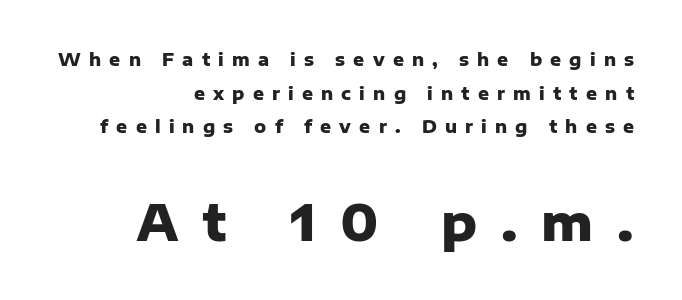
{"serif": "no", "italic": "no", "bold": "yes", "weight": "heavy", "width": "normal", "stroke_contrast": "low", "x_height": "medium", "monospaced": "no", "underline": "no", "align": "right", "line_spacing": "loose", "line_spacing_ratio": 1.98, "letter_spacing": "wide", "letter_spacing_em": 0.48, "larger_block": "second", "size_ratio": 2.94, "glyph_px": 50}
